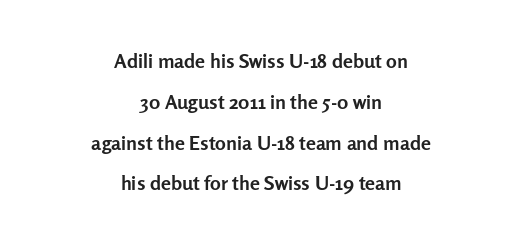
Q: Is the text bold? A: Yes.
Q: Is the text italic (slanted)? A: No, it is upright.
Q: Is the text underlined? A: No.
Q: How is the paragraph aligned? A: Centered.
Q: Is the spacing between letters normal or unusually wide? A: Normal.
Q: Is the spacing between lines tight, normal or loose? A: Loose.
